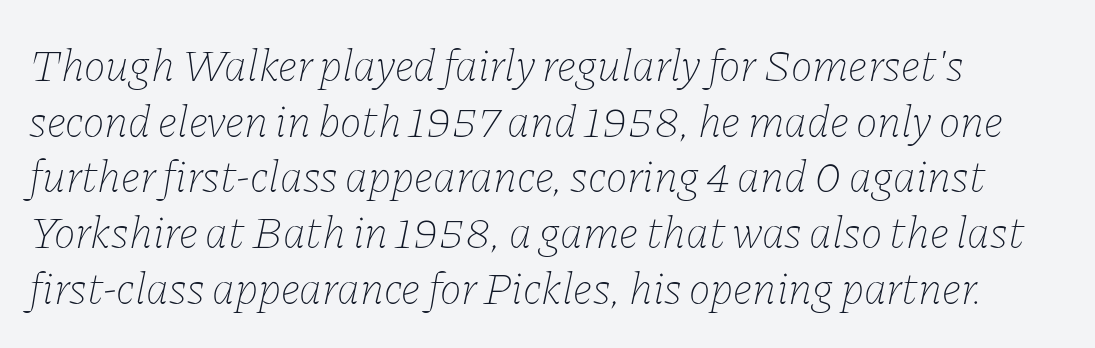
{"italic": "yes", "lean": "right", "slant_degrees": 11, "bold": "no", "weight": "thin", "width": "normal", "stroke_contrast": "low", "x_height": "medium", "monospaced": "no", "underline": "no", "line_spacing_ratio": 1.21, "letter_spacing": "normal", "letter_spacing_em": 0.0, "glyph_px": 46}
